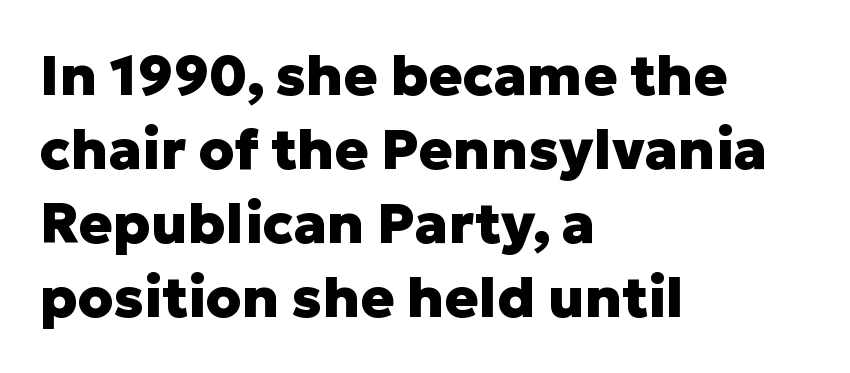
{"serif": "no", "italic": "no", "bold": "yes", "weight": "heavy", "width": "normal", "stroke_contrast": "low", "x_height": "medium", "monospaced": "no", "underline": "no", "align": "left", "line_spacing": "normal", "line_spacing_ratio": 1.32, "letter_spacing": "normal", "letter_spacing_em": 0.0, "glyph_px": 56}
